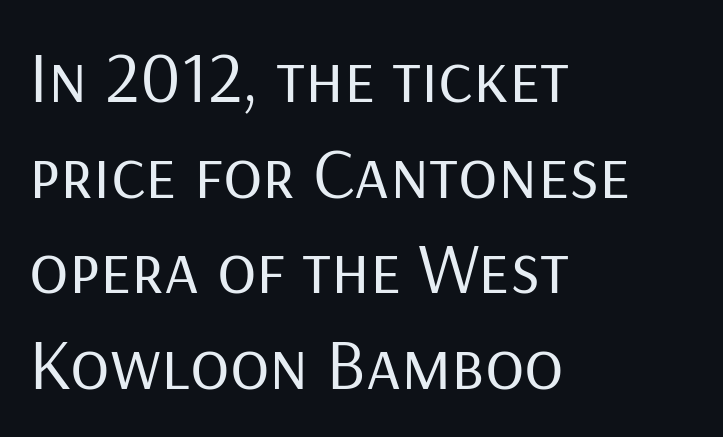
The image shows 73 px regular-weight sans-serif type, upright; set left-aligned, normal line spacing (1.31x), normal letter spacing, not underlined; low stroke contrast and a medium x-height.
